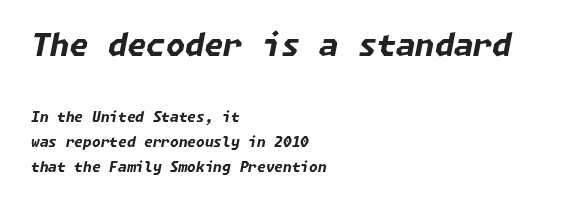
Q: Is the text bold? A: Yes.
Q: Is the text italic (slanted)? A: Yes, it leans right by about 11 degrees.
Q: Is the text underlined? A: No.
Q: How is the paragraph aligned? A: Left-aligned.
Q: Is the spacing between letters normal or unusually wide? A: Normal.
Q: Which block of text is set in a larger size, the first (top) or the second (bottom)? A: The first (top) one.
Q: Width (condensed, normal, or wide)? A: Normal.
Q: Stroke contrast? A: Low.
Q: x-height? A: Medium.
